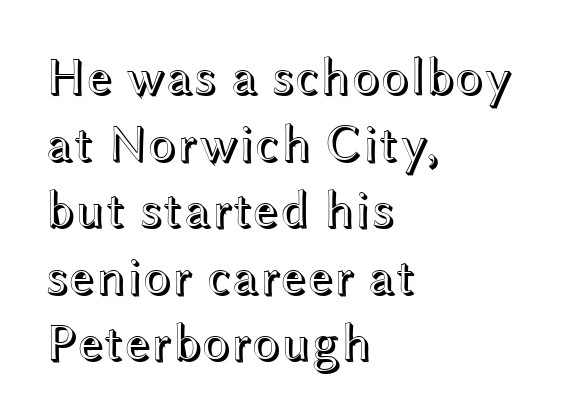
Q: Is the text italic (slanted)? A: No, it is upright.
Q: Is the text underlined? A: No.
Q: How is the paragraph aligned? A: Left-aligned.
Q: Is the spacing between letters normal or unusually wide? A: Normal.
Q: Is the spacing between lines tight, normal or loose? A: Normal.
Q: Width (condensed, normal, or wide)? A: Wide.
Q: x-height? A: Medium.
Q: Monospaced? A: No.
